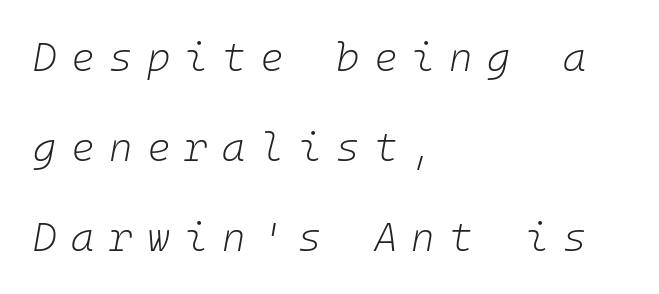
Q: Is the text bold? A: No.
Q: Is the text italic (slanted)? A: Yes, it leans right by about 10 degrees.
Q: Is the text underlined? A: No.
Q: How is the paragraph aligned? A: Left-aligned.
Q: Is the spacing between letters normal or unusually wide? A: Unusually wide.
Q: Is the spacing between lines tight, normal or loose? A: Loose.
Q: Width (condensed, normal, or wide)? A: Normal.
Q: Stroke contrast? A: Low.
Q: x-height? A: Medium.
